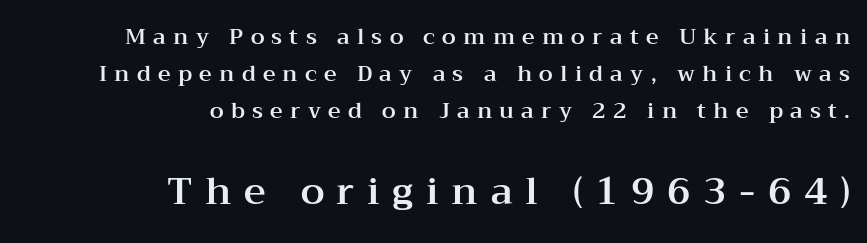
{"serif": "yes", "italic": "no", "width": "wide", "stroke_contrast": "medium", "x_height": "medium", "monospaced": "no", "underline": "no", "align": "right", "line_spacing": "normal", "line_spacing_ratio": 1.68, "letter_spacing": "wide", "letter_spacing_em": 0.33, "larger_block": "second", "size_ratio": 1.73, "glyph_px": 38}
